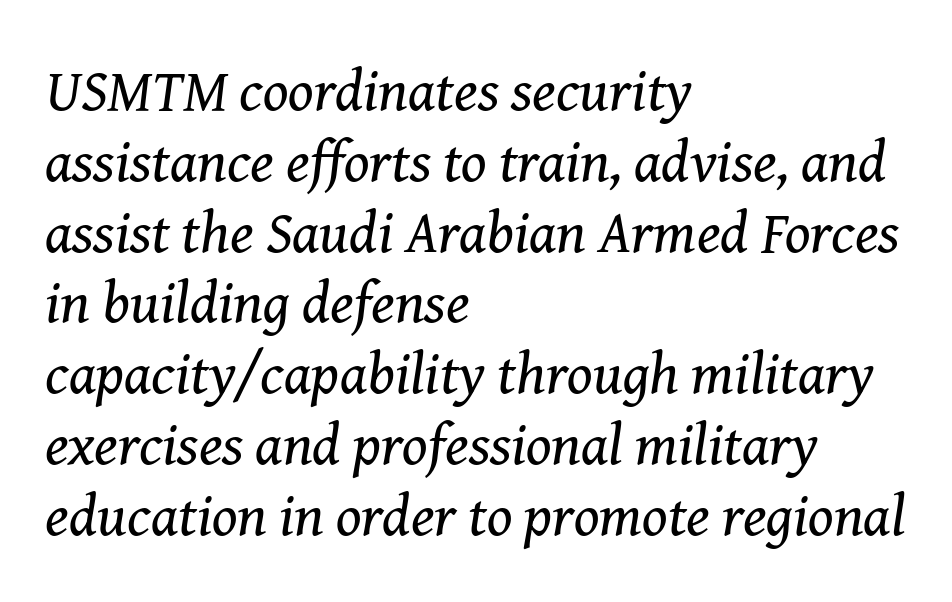
Q: Is the text bold? A: No.
Q: Is the text italic (slanted)? A: Yes, it leans right by about 8 degrees.
Q: Is the typeface a serif or a sans-serif typeface? A: Serif.
Q: Is the text underlined? A: No.
Q: How is the paragraph aligned? A: Left-aligned.
Q: Is the spacing between letters normal or unusually wide? A: Normal.
Q: Width (condensed, normal, or wide)? A: Normal.
Q: Stroke contrast? A: Medium.
Q: x-height? A: Medium.
Q: Monospaced? A: No.
